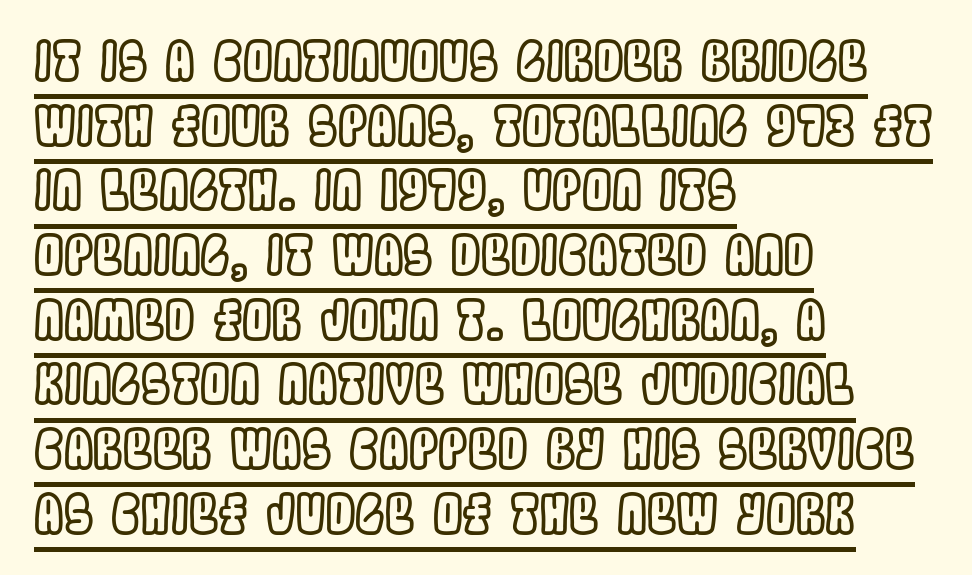
{"italic": "no", "width": "condensed", "x_height": "large", "monospaced": "no", "underline": "yes", "align": "left", "line_spacing_ratio": 1.22, "letter_spacing": "normal", "letter_spacing_em": 0.0, "glyph_px": 53}
